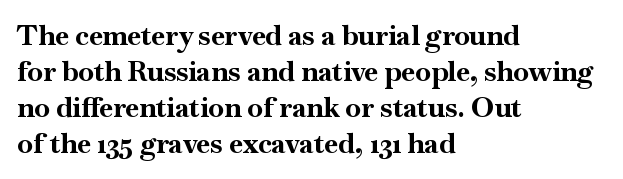
Character widths vary here, with narrow letters taking less room than wide ones. Every letter is thick-stroked: bold, no question. Tall strokes in this sample are plumb rather than angled. The block of text has a typical density, with ordinary space between rows. Small tapered or slab feet sit at the stroke ends, so this counts as serif. Glyph-to-glyph distance matches everyday printed text.
